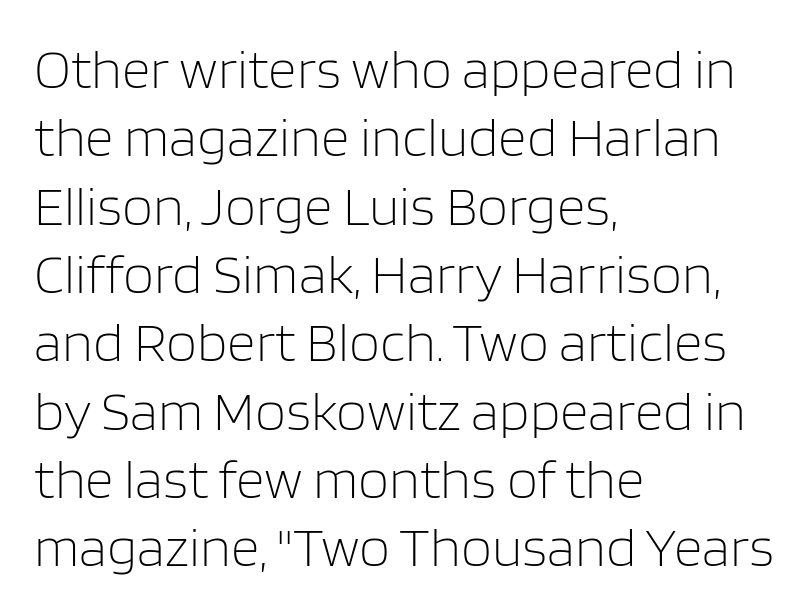
Q: Is the text bold? A: No.
Q: Is the text italic (slanted)? A: No, it is upright.
Q: Is the typeface a serif or a sans-serif typeface? A: Sans-serif.
Q: Is the text underlined? A: No.
Q: How is the paragraph aligned? A: Left-aligned.
Q: Is the spacing between letters normal or unusually wide? A: Normal.
Q: Width (condensed, normal, or wide)? A: Normal.
Q: Stroke contrast? A: Low.
Q: x-height? A: Large.
Q: Monospaced? A: No.
